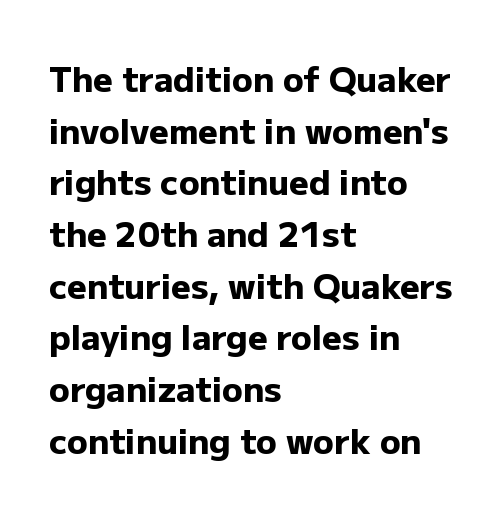
The image shows 34 px heavy sans-serif type, upright; set left-aligned, normal line spacing (1.52x), normal letter spacing, not underlined; low stroke contrast and a medium x-height.
